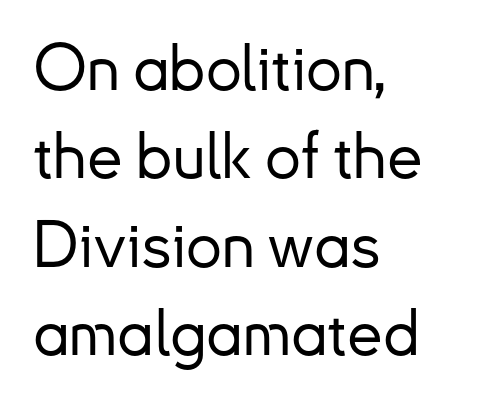
Q: Is the text italic (slanted)? A: No, it is upright.
Q: Is the typeface a serif or a sans-serif typeface? A: Sans-serif.
Q: Is the text underlined? A: No.
Q: How is the paragraph aligned? A: Left-aligned.
Q: Is the spacing between letters normal or unusually wide? A: Normal.
Q: Is the spacing between lines tight, normal or loose? A: Normal.
Q: Width (condensed, normal, or wide)? A: Normal.
Q: Stroke contrast? A: Low.
Q: x-height? A: Small.
Q: Monospaced? A: No.
